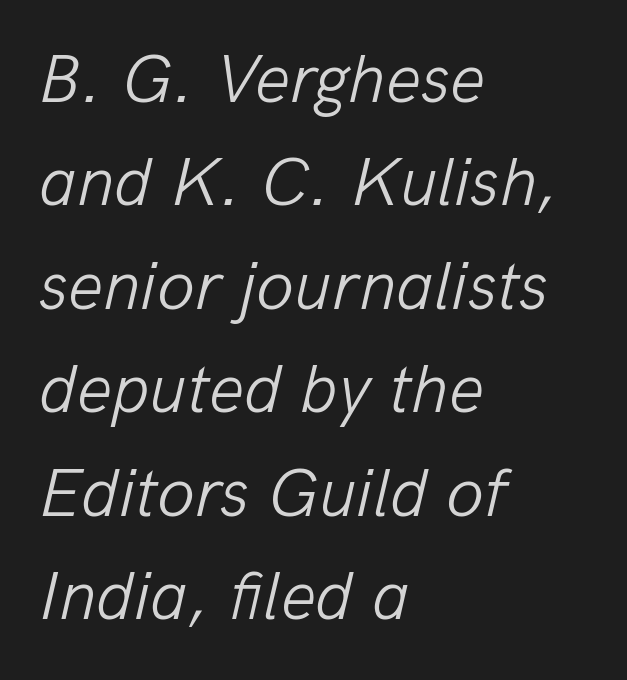
{"italic": "yes", "lean": "right", "slant_degrees": 13, "bold": "no", "weight": "light", "width": "normal", "stroke_contrast": "low", "x_height": "medium", "monospaced": "no", "underline": "no", "align": "left", "line_spacing": "normal", "line_spacing_ratio": 1.5, "letter_spacing": "normal", "letter_spacing_em": 0.0, "glyph_px": 69}
